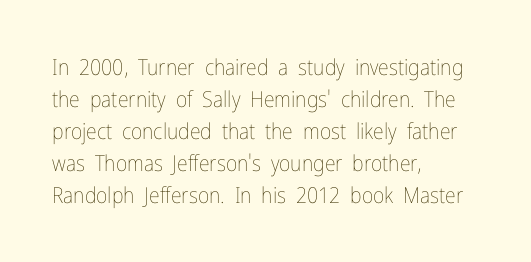
{"italic": "no", "bold": "no", "underline": "no", "align": "left", "line_spacing": "normal", "line_spacing_ratio": 1.45, "letter_spacing": "normal", "letter_spacing_em": 0.0, "glyph_px": 22}
